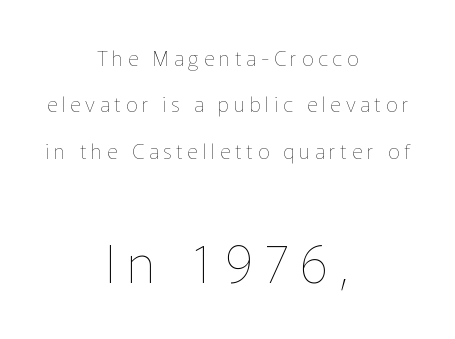
Q: Is the text bold? A: No.
Q: Is the text italic (slanted)? A: No, it is upright.
Q: Is the text underlined? A: No.
Q: How is the paragraph aligned? A: Centered.
Q: Is the spacing between letters normal or unusually wide? A: Unusually wide.
Q: Is the spacing between lines tight, normal or loose? A: Loose.
Q: Which block of text is set in a larger size, the first (top) or the second (bottom)? A: The second (bottom) one.
Q: Width (condensed, normal, or wide)? A: Normal.
Q: Stroke contrast? A: Low.
Q: x-height? A: Medium.
Q: Monospaced? A: No.
